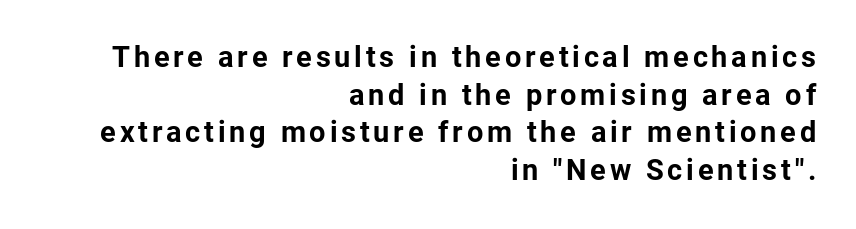
Q: Is the text bold? A: Yes.
Q: Is the text italic (slanted)? A: No, it is upright.
Q: Is the typeface a serif or a sans-serif typeface? A: Sans-serif.
Q: Is the text underlined? A: No.
Q: How is the paragraph aligned? A: Right-aligned.
Q: Is the spacing between lines tight, normal or loose? A: Normal.
Q: Width (condensed, normal, or wide)? A: Normal.
Q: Stroke contrast? A: Low.
Q: x-height? A: Medium.
Q: Monospaced? A: No.
